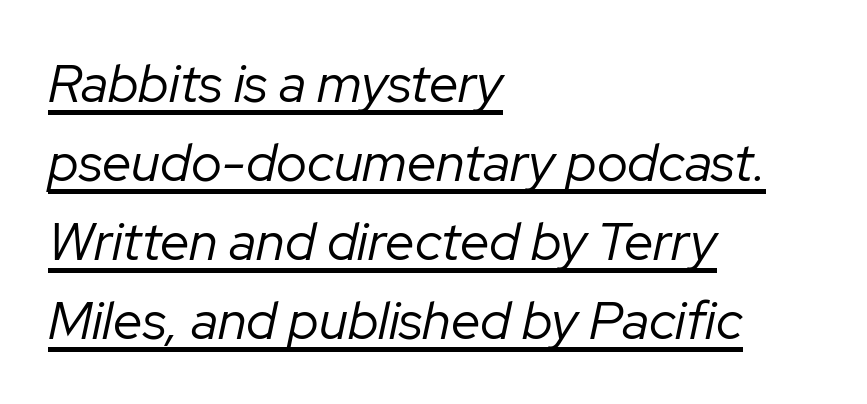
The image shows 53 px regular-weight type, italic (leaning right); set left-aligned, normal line spacing (1.49x), normal letter spacing, underlined; low stroke contrast and a medium x-height.
